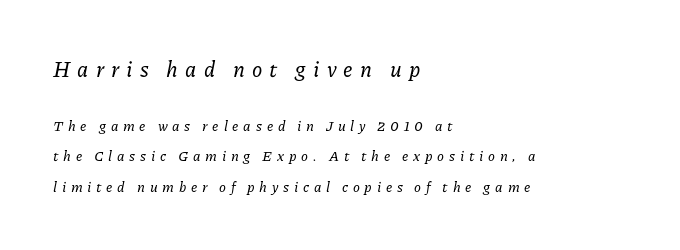
Here the first block reads like a headline and the second like body copy. Compared with a centered layout, this one pins lines to the left instead. Decoration check: the copy has no underline. Yep, that's italic — everything's leaning.
